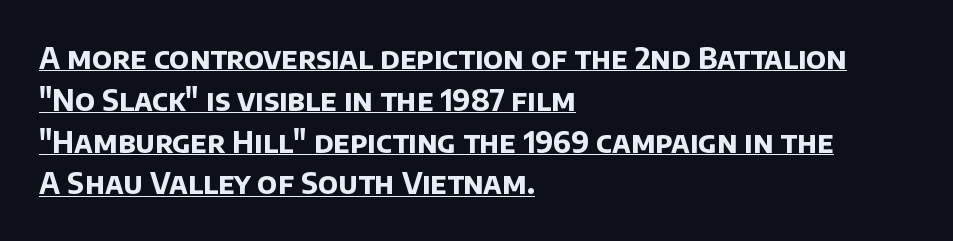
Q: Is the text bold? A: Yes.
Q: Is the typeface a serif or a sans-serif typeface? A: Sans-serif.
Q: Is the text underlined? A: Yes.
Q: How is the paragraph aligned? A: Left-aligned.
Q: Is the spacing between letters normal or unusually wide? A: Normal.
Q: Is the spacing between lines tight, normal or loose? A: Normal.
Q: Width (condensed, normal, or wide)? A: Normal.
Q: Stroke contrast? A: Low.
Q: x-height? A: Large.
Q: Monospaced? A: No.
